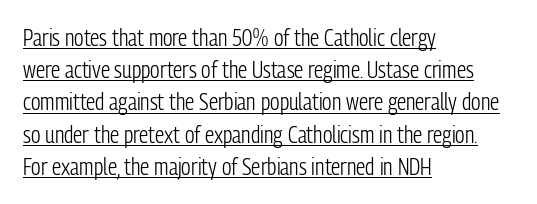
{"italic": "no", "bold": "no", "underline": "yes", "align": "left", "line_spacing": "normal", "line_spacing_ratio": 1.4, "letter_spacing": "normal", "letter_spacing_em": 0.0, "glyph_px": 23}
